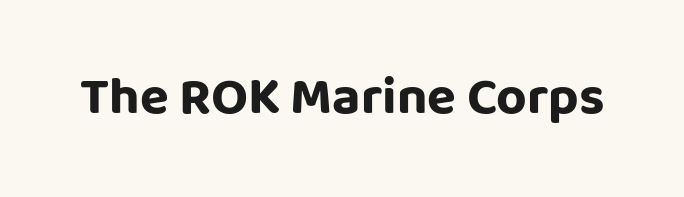
Q: Is the text bold? A: Yes.
Q: Is the text italic (slanted)? A: No, it is upright.
Q: Is the typeface a serif or a sans-serif typeface? A: Sans-serif.
Q: Is the text underlined? A: No.
Q: Is the spacing between letters normal or unusually wide? A: Normal.
Q: Width (condensed, normal, or wide)? A: Normal.
Q: Stroke contrast? A: Low.
Q: x-height? A: Large.
Q: Monospaced? A: No.
